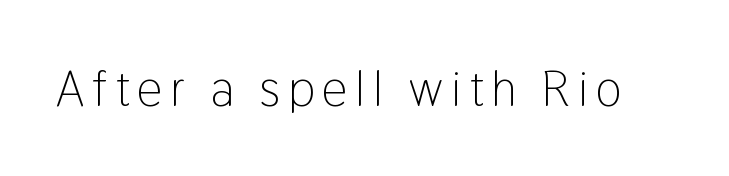
{"serif": "no", "italic": "no", "bold": "no", "weight": "light", "width": "condensed", "stroke_contrast": "low", "x_height": "medium", "monospaced": "no", "underline": "no", "glyph_px": 50}
